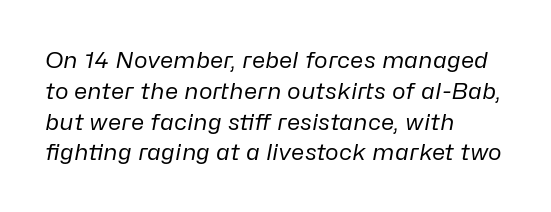
The letters sit at their default tracking, neither squeezed nor spread. The typesetter chose a ragged-right arrangement here. Check under the words: just untouched page. Italic: yes, the glyphs are oblique.
